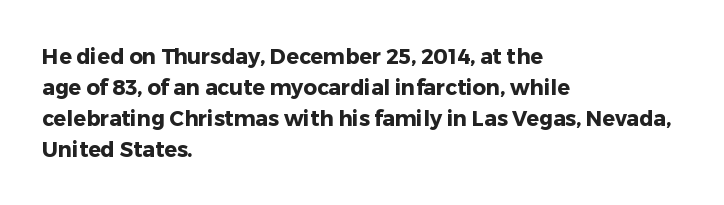
Q: Is the text bold? A: Yes.
Q: Is the text italic (slanted)? A: No, it is upright.
Q: Is the text underlined? A: No.
Q: How is the paragraph aligned? A: Left-aligned.
Q: Is the spacing between letters normal or unusually wide? A: Normal.
Q: Is the spacing between lines tight, normal or loose? A: Normal.
